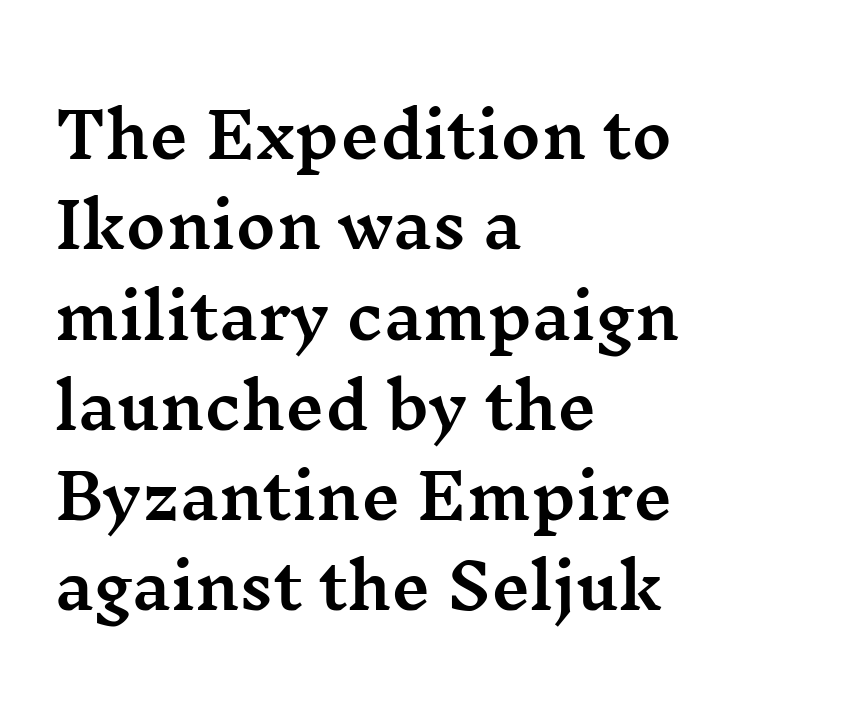
{"serif": "yes", "italic": "no", "width": "wide", "stroke_contrast": "medium", "x_height": "medium", "monospaced": "no", "underline": "no", "align": "left", "line_spacing": "normal", "line_spacing_ratio": 1.48, "letter_spacing": "normal", "letter_spacing_em": 0.0, "glyph_px": 61}
